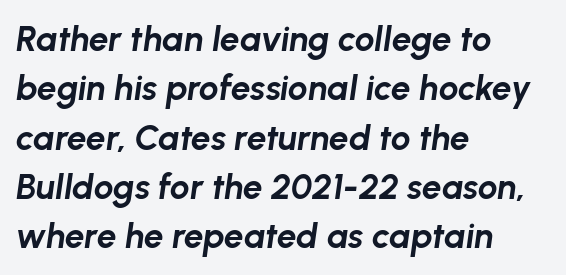
{"italic": "yes", "lean": "right", "slant_degrees": 8, "bold": "yes", "weight": "bold", "width": "normal", "stroke_contrast": "low", "x_height": "medium", "monospaced": "no", "underline": "no", "align": "left", "line_spacing": "normal", "line_spacing_ratio": 1.41, "letter_spacing": "normal", "letter_spacing_em": 0.0, "glyph_px": 35}
